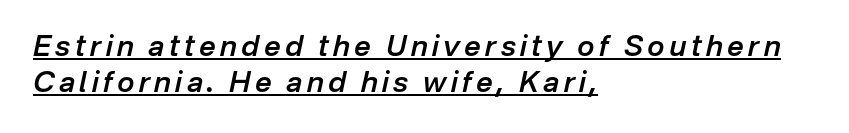
Q: Is the text bold? A: Semi-bold.
Q: Is the text italic (slanted)? A: Yes, it leans right by about 12 degrees.
Q: Is the text underlined? A: Yes.
Q: How is the paragraph aligned? A: Left-aligned.
Q: Is the spacing between lines tight, normal or loose? A: Normal.
Q: Width (condensed, normal, or wide)? A: Normal.
Q: Stroke contrast? A: Low.
Q: x-height? A: Medium.
Q: Monospaced? A: No.
